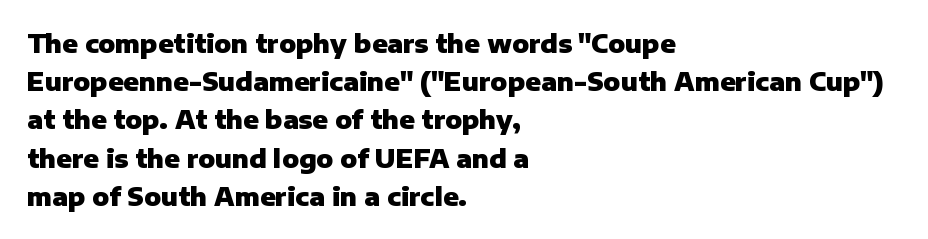
Q: Is the text bold? A: Yes.
Q: Is the text italic (slanted)? A: No, it is upright.
Q: Is the text underlined? A: No.
Q: How is the paragraph aligned? A: Left-aligned.
Q: Is the spacing between letters normal or unusually wide? A: Normal.
Q: Is the spacing between lines tight, normal or loose? A: Normal.
